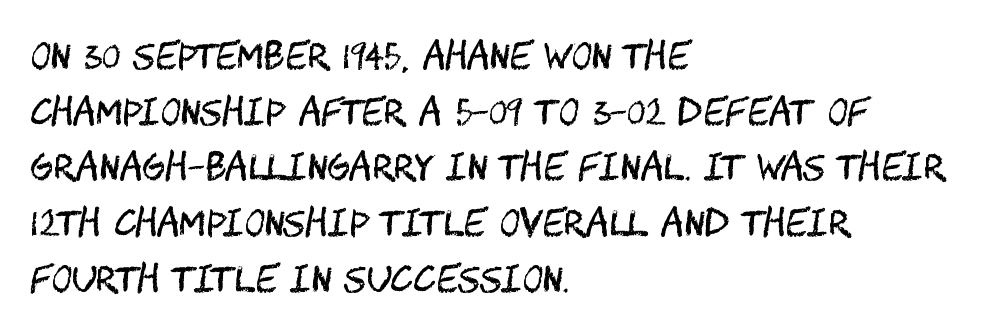
Does the leading feel generous? No, just average. The letters sit at their default tracking, neither squeezed nor spread. Letters rest on an invisible, unmarked baseline. Notice how the passage keeps a crisp vertical edge on the left only. On a weight scale, this lands at 450 or below. Check where the strokes stop: nothing finishes them off — pure sans.
